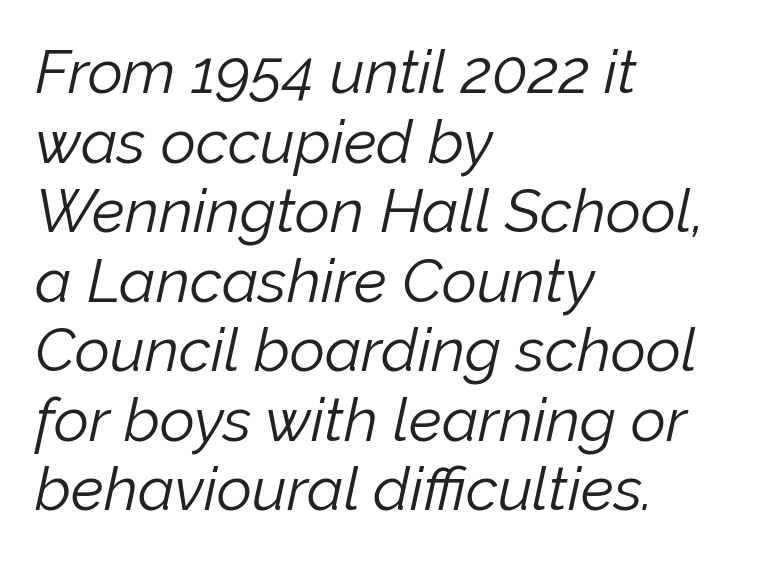
Vertical stems look standard width or narrower in stroke. Do the characters align in a grid? No, the font is proportional. The glyphs are unaccompanied by any horizontal stroke below them. Posture: slanted.
